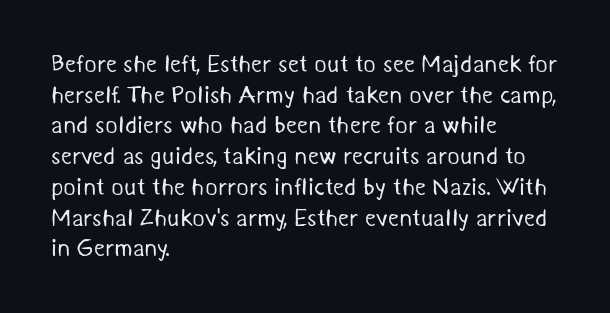
{"bold": "no", "underline": "no", "align": "left", "line_spacing": "normal", "line_spacing_ratio": 1.28, "letter_spacing": "normal", "letter_spacing_em": 0.0, "glyph_px": 24}
